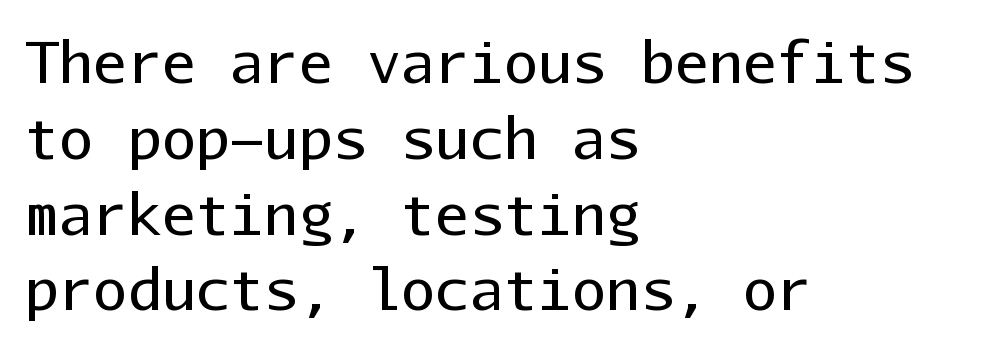
Compared with a centered layout, this one pins lines to the left instead. Does the lettering tilt? It doesn't — this is upright. Honestly, there is no underline to notice here at all. A normal amount of white space separates one row of letters from the next. Stem width sits at or under what a default text font uses.
